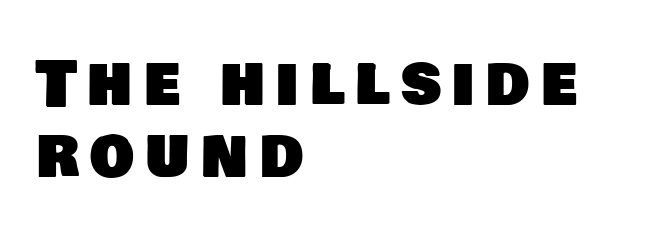
The image shows 63 px sans-serif type; set left-aligned, tight line spacing (1.15x), not underlined; low stroke contrast and a large x-height.
